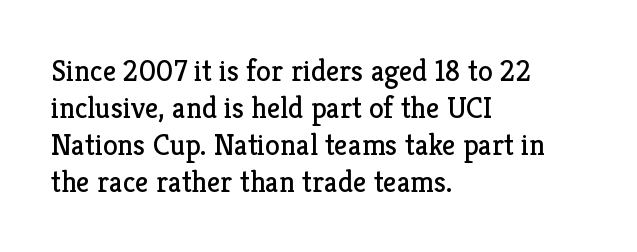
Posture: upright roman. Spacing verdict: proportional, widths tailored to each character. Where is the straight margin? On the left. Weight: not bold — regular or lighter.
